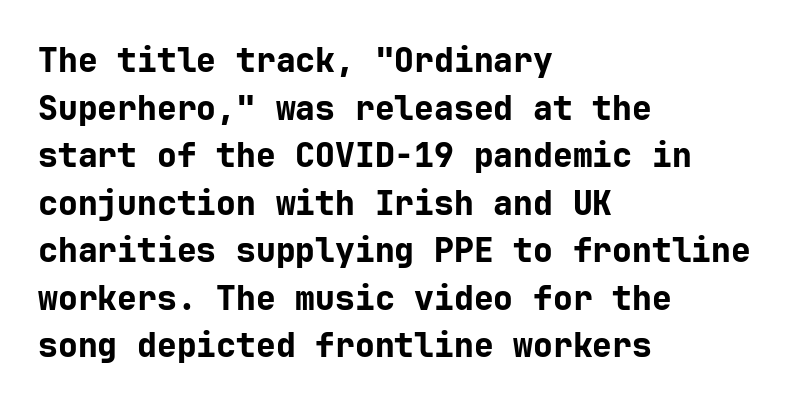
The space beneath each line is pristine and unruled. Italic: no, the glyphs are upright roman. Each new line begins a customary step beneath the previous one. A student would call this left alignment; a typographer would say flush left, rag right.
